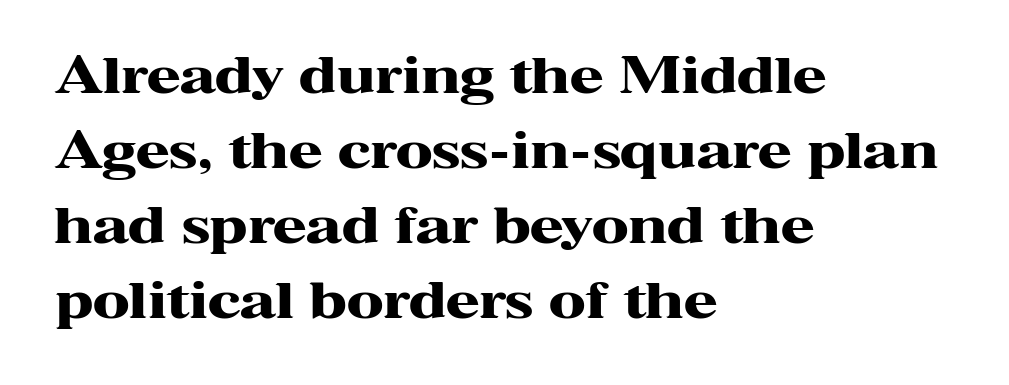
Q: Is the text bold? A: Yes.
Q: Is the text italic (slanted)? A: No, it is upright.
Q: Is the typeface a serif or a sans-serif typeface? A: Serif.
Q: Is the text underlined? A: No.
Q: How is the paragraph aligned? A: Left-aligned.
Q: Is the spacing between letters normal or unusually wide? A: Normal.
Q: Is the spacing between lines tight, normal or loose? A: Normal.
Q: Width (condensed, normal, or wide)? A: Wide.
Q: Stroke contrast? A: High.
Q: x-height? A: Medium.
Q: Monospaced? A: No.
